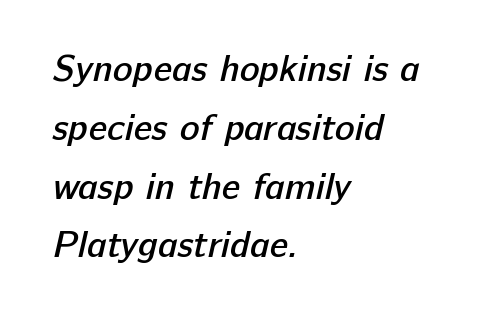
Horizontally, the lines are justified to the leading edge only. Proportional: the letters do not fall into vertical columns. Between one letter and the next there's only the usual sliver of space. Unmarked baselines from the first word to the last.
